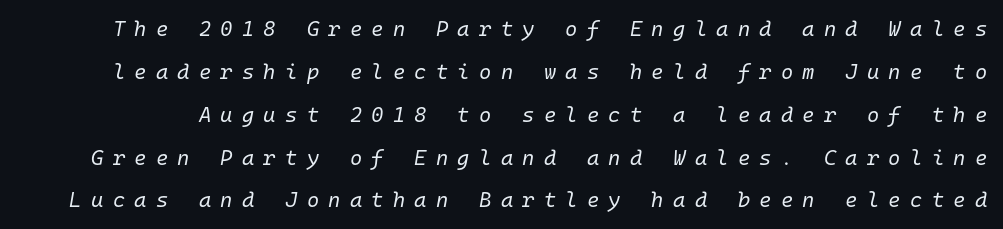
The image shows 21 px text type, italic (leaning right); set loose line spacing (2.04x), unusually wide letter spacing (+0.44 em), not underlined.
